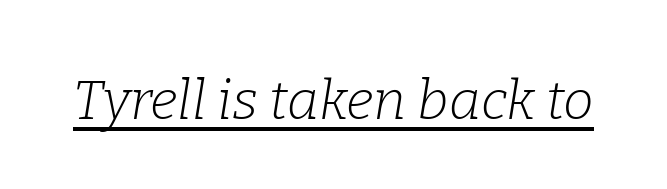
This is oblique type, the kind used for emphasis or titles. I'd call this a serif setting — the letters wear small feet. Here the glyphs are tracked normally, forming tight word shapes. Each stroke keeps to a modest, everyday thickness or less.
